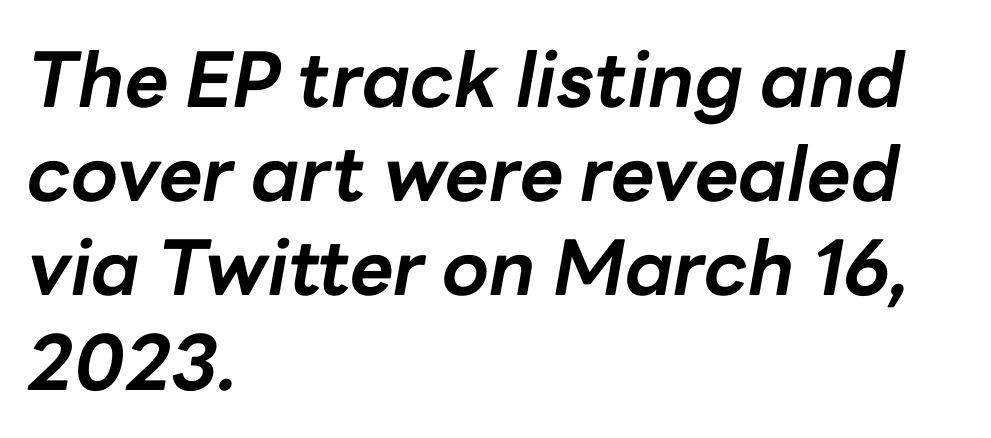
Caption: standard tracking, unaltered. All the whitespace from short lines collects on the right. Would a proofreader flag this as italicized? Yes. The passage shown is not underscored anywhere. What weight is shown? A full bold with thick strokes.
